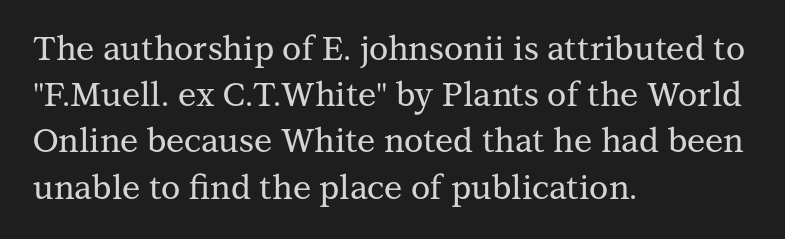
Q: Is the text italic (slanted)? A: No, it is upright.
Q: Is the typeface a serif or a sans-serif typeface? A: Serif.
Q: Is the text underlined? A: No.
Q: How is the paragraph aligned? A: Left-aligned.
Q: Is the spacing between letters normal or unusually wide? A: Normal.
Q: Is the spacing between lines tight, normal or loose? A: Normal.
Q: Width (condensed, normal, or wide)? A: Normal.
Q: Stroke contrast? A: Medium.
Q: x-height? A: Medium.
Q: Monospaced? A: No.
